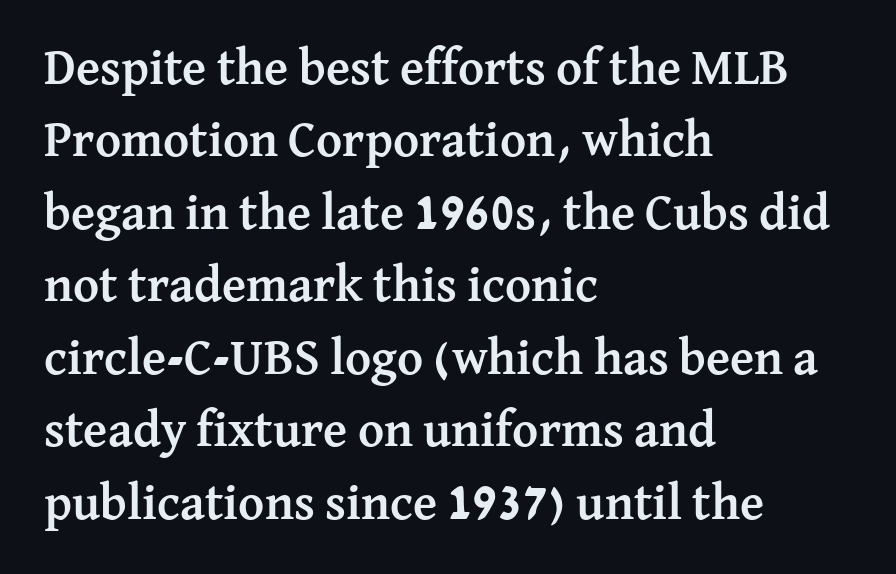
This rendering employs a face with finishing strokes, i.e., a serif. Typographic density is high because the face is bold. Compared with typical paragraphs, the rows here are spaced about the same. Spacing verdict: proportional, widths tailored to each character. The letterforms sit shoulder to shoulder at normal distance.
